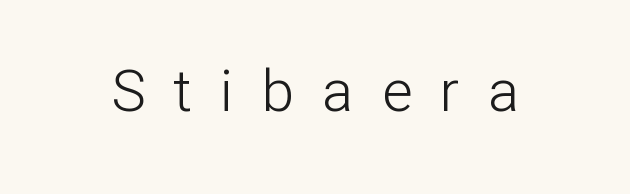
The image shows 58 px light sans-serif type, upright; set unusually wide letter spacing (+0.49 em), not underlined; low stroke contrast and a medium x-height.
